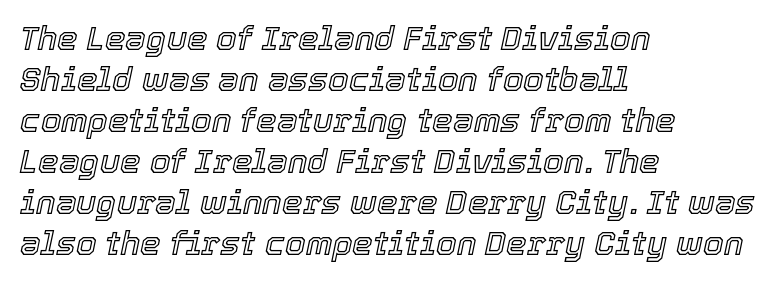
Letters rest on an invisible, unmarked baseline. If you drew a ruler down the left edge, every line would touch it. Compared with ordinary roman type, these characters are visibly tilted. What stands out about the letter spacing? Nothing — it is the standard amount.
